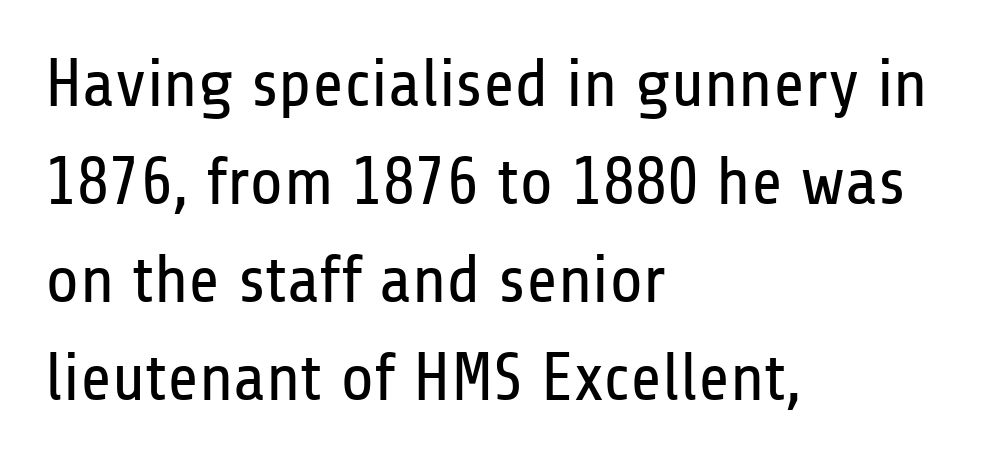
The image shows 68 px regular-weight, condensed sans-serif type, upright; set left-aligned, normal line spacing (1.44x), normal letter spacing, not underlined; low stroke contrast and a medium x-height.
